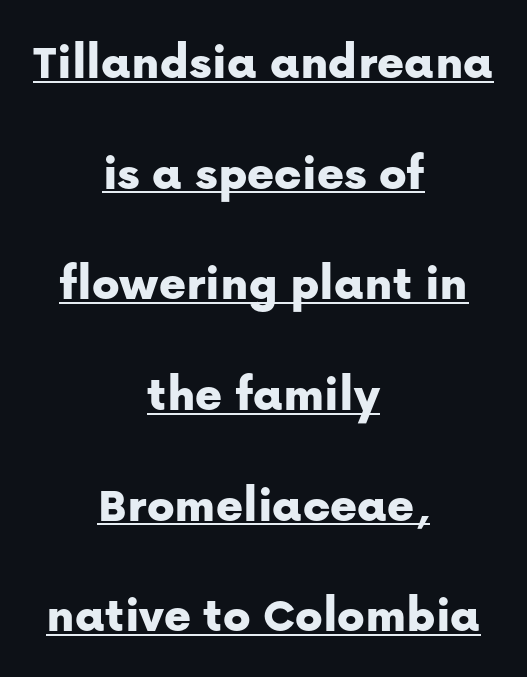
{"serif": "no", "italic": "no", "width": "normal", "stroke_contrast": "low", "x_height": "medium", "monospaced": "no", "underline": "yes", "align": "center", "line_spacing": "loose", "line_spacing_ratio": 2.17, "letter_spacing": "normal", "letter_spacing_em": 0.0, "glyph_px": 51}
